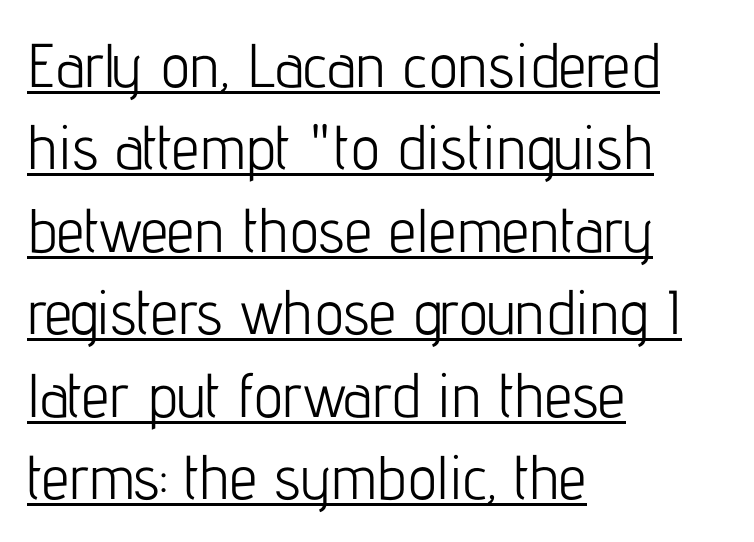
The image shows 62 px light, condensed sans-serif type, upright; set left-aligned, normal line spacing (1.33x), normal letter spacing, underlined; low stroke contrast and a medium x-height.
